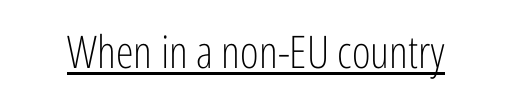
Q: Is the text bold? A: No.
Q: Is the text italic (slanted)? A: No, it is upright.
Q: Is the typeface a serif or a sans-serif typeface? A: Sans-serif.
Q: Is the text underlined? A: Yes.
Q: Is the spacing between letters normal or unusually wide? A: Normal.
Q: Width (condensed, normal, or wide)? A: Condensed.
Q: Stroke contrast? A: Low.
Q: x-height? A: Medium.
Q: Monospaced? A: No.
